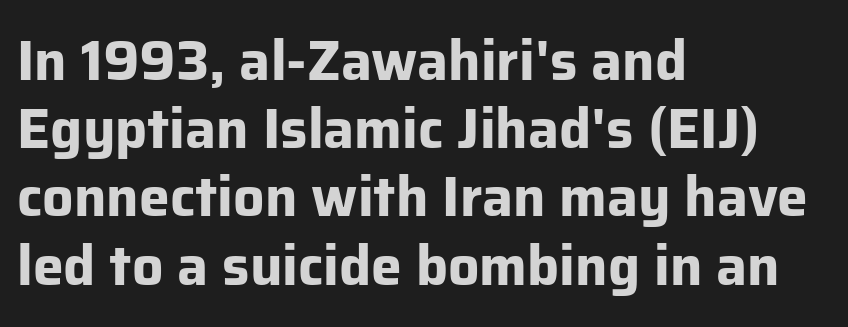
{"serif": "no", "italic": "no", "bold": "yes", "weight": "bold", "width": "normal", "stroke_contrast": "low", "x_height": "medium", "monospaced": "no", "underline": "no", "align": "left", "line_spacing_ratio": 1.24, "letter_spacing": "normal", "letter_spacing_em": 0.0, "glyph_px": 55}
